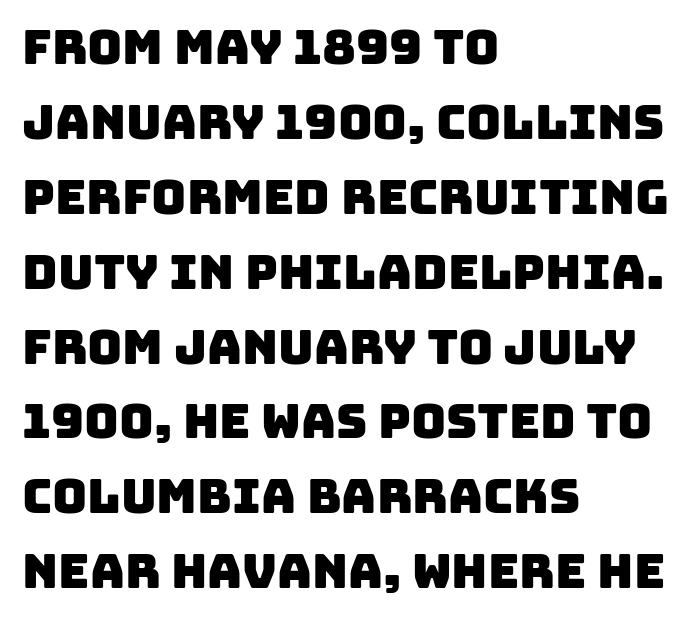
The image shows 48 px sans-serif type; set left-aligned, normal line spacing (1.56x), normal letter spacing, not underlined; low stroke contrast and a large x-height.
